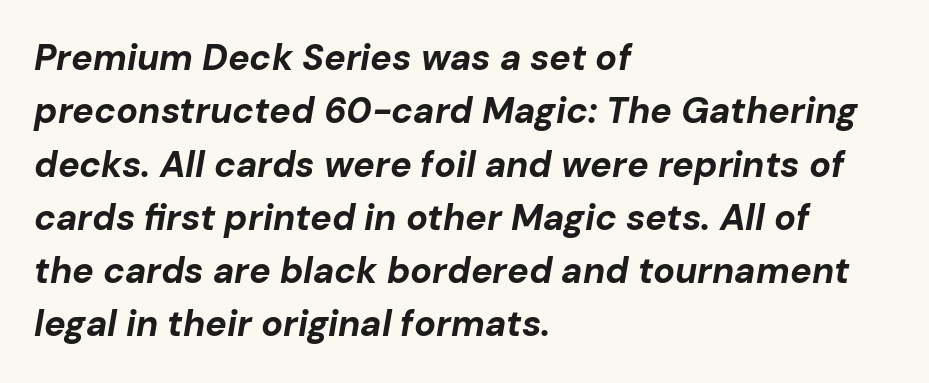
The image shows 36 px bold type, italic (leaning right); set left-aligned, normal line spacing (1.48x), normal letter spacing, not underlined; low stroke contrast and a medium x-height.
